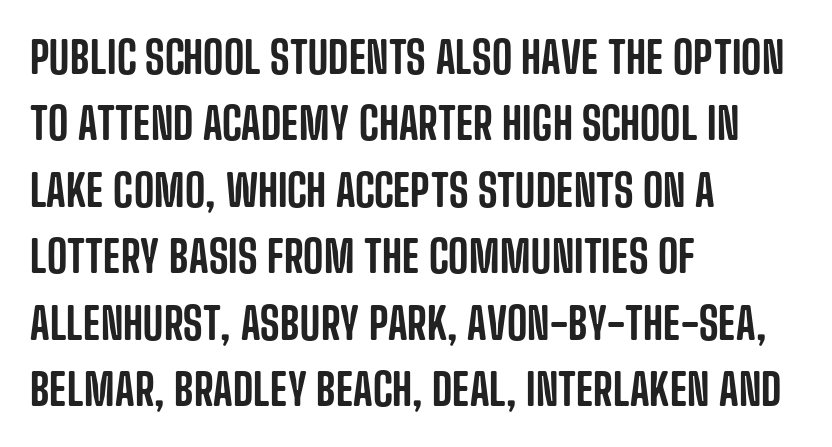
Q: Is the text italic (slanted)? A: No, it is upright.
Q: Is the typeface a serif or a sans-serif typeface? A: Sans-serif.
Q: Is the text underlined? A: No.
Q: How is the paragraph aligned? A: Left-aligned.
Q: Is the spacing between letters normal or unusually wide? A: Normal.
Q: Is the spacing between lines tight, normal or loose? A: Normal.
Q: Width (condensed, normal, or wide)? A: Condensed.
Q: Stroke contrast? A: Low.
Q: x-height? A: Large.
Q: Monospaced? A: No.
